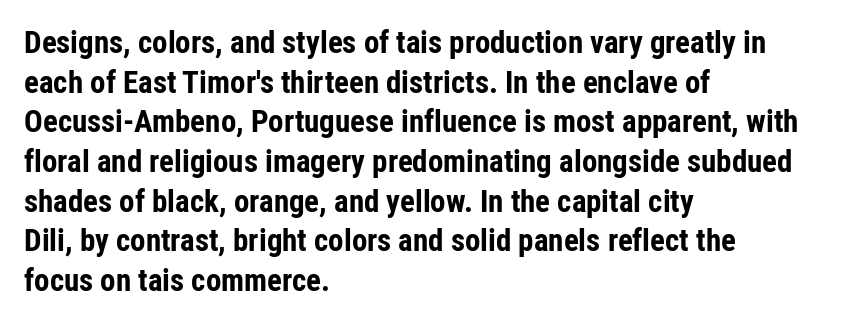
The image shows 31 px bold, condensed sans-serif type, upright; set left-aligned, normal line spacing (1.28x), normal letter spacing, not underlined; low stroke contrast and a medium x-height.
